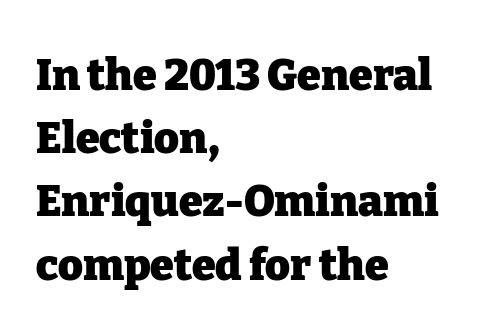
{"serif": "yes", "italic": "no", "bold": "yes", "weight": "heavy", "width": "normal", "stroke_contrast": "low", "x_height": "medium", "monospaced": "no", "underline": "no", "align": "left", "line_spacing": "normal", "line_spacing_ratio": 1.47, "letter_spacing": "normal", "letter_spacing_em": 0.0, "glyph_px": 43}
